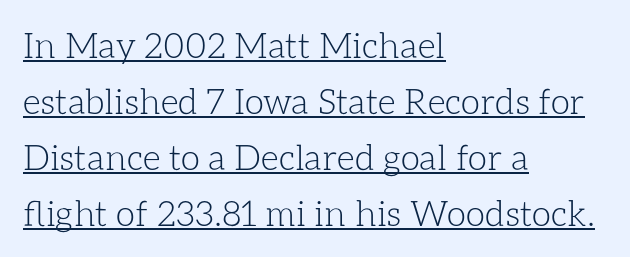
Q: Is the text bold? A: No.
Q: Is the text italic (slanted)? A: No, it is upright.
Q: Is the text underlined? A: Yes.
Q: How is the paragraph aligned? A: Left-aligned.
Q: Is the spacing between letters normal or unusually wide? A: Normal.
Q: Is the spacing between lines tight, normal or loose? A: Normal.
Q: Width (condensed, normal, or wide)? A: Normal.
Q: Stroke contrast? A: Low.
Q: x-height? A: Medium.
Q: Monospaced? A: No.
